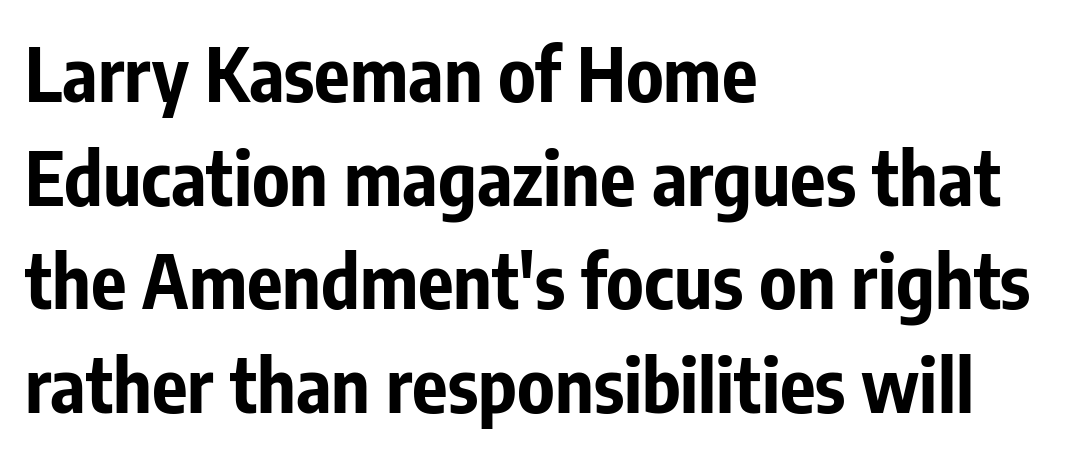
The image shows 74 px bold, condensed sans-serif type, upright; set left-aligned, normal line spacing (1.4x), normal letter spacing, not underlined; low stroke contrast and a medium x-height.
